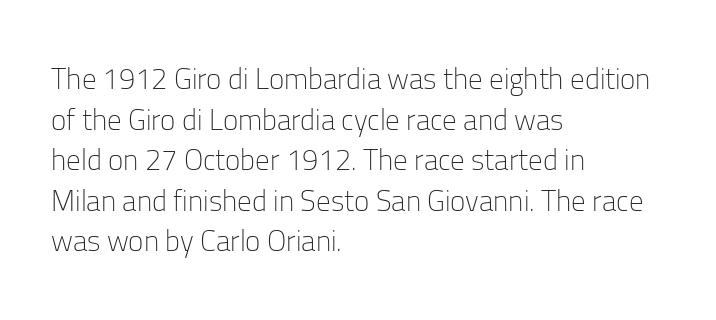
Left-aligned paragraph, ragged on the right. In terms of letterform style, serifs are entirely absent. The font is comparable to plain body text, perhaps lighter. Do the letters lean? They stand straight. Here the designer chose a conventional face with non-uniform glyph widths. A clean baseline with only descenders dipping below it.
